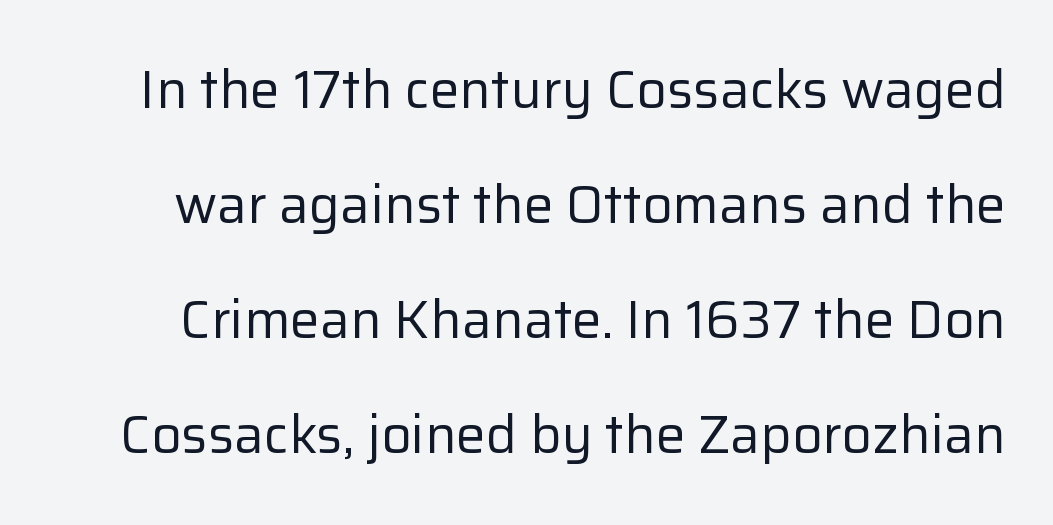
Whoever set this chose breathing room over compactness in the vertical rhythm. The weight tops out at a normal text grade. The rendering shows plain stroke endings on the letterforms — a sans-serif design. Each letter keeps its own natural width here, so spacing adapts to shape.
